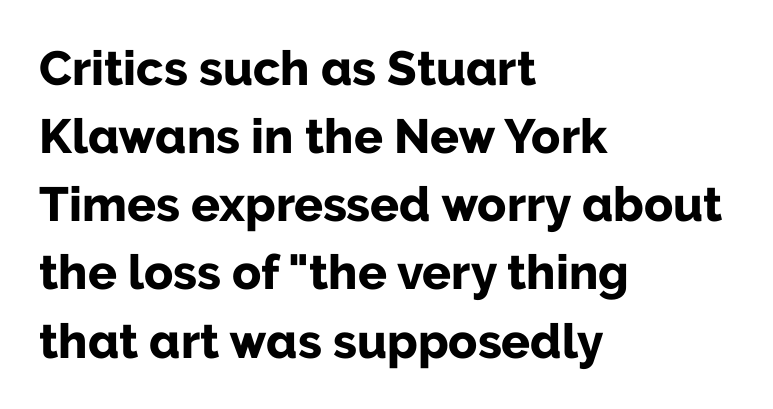
The image shows 48 px bold sans-serif type, upright; set left-aligned, normal line spacing (1.42x), normal letter spacing, not underlined; low stroke contrast and a medium x-height.
